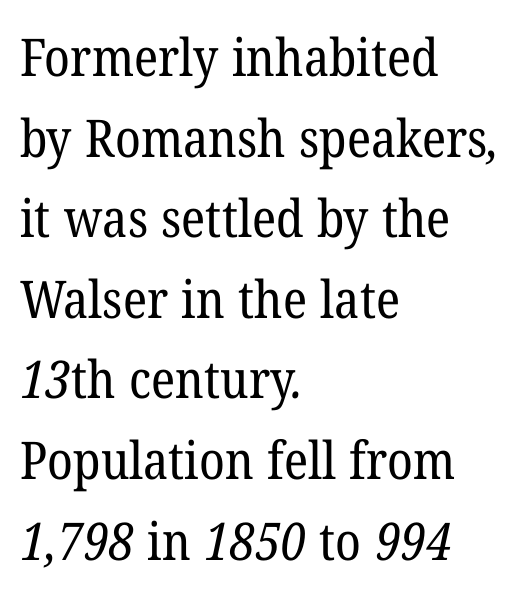
Proportional: the letters do not fall into vertical columns. The passage is arranged the way most books set body copy — flush left. The passage shown is not underscored anywhere. Weight: in the light-to-regular range.
